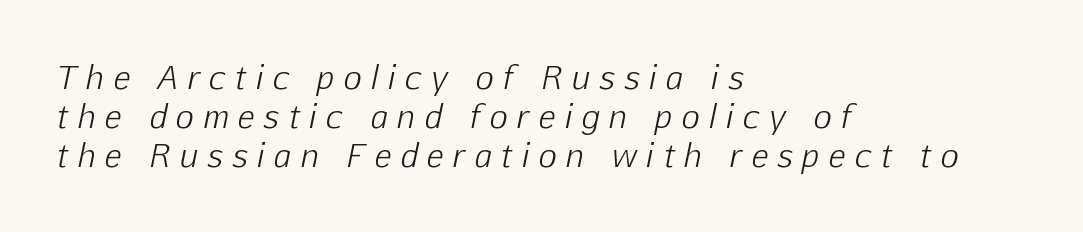
{"italic": "yes", "lean": "right", "slant_degrees": 12, "bold": "no", "weight": "light", "width": "normal", "stroke_contrast": "low", "x_height": "medium", "monospaced": "no", "underline": "no", "align": "left", "line_spacing": "normal", "line_spacing_ratio": 1.26, "letter_spacing": "wide", "letter_spacing_em": 0.32, "glyph_px": 31}
